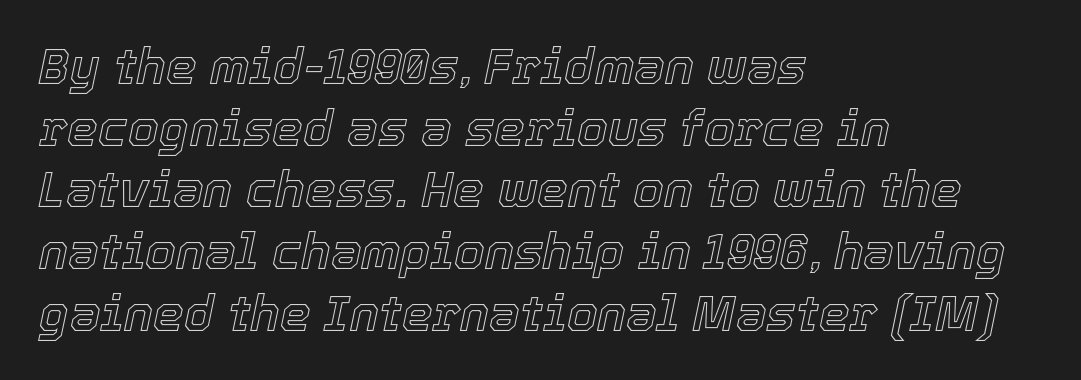
Q: Is the text italic (slanted)? A: Yes, it leans right by about 12 degrees.
Q: Is the text underlined? A: No.
Q: How is the paragraph aligned? A: Left-aligned.
Q: Is the spacing between letters normal or unusually wide? A: Normal.
Q: Is the spacing between lines tight, normal or loose? A: Normal.
Q: Width (condensed, normal, or wide)? A: Normal.
Q: x-height? A: Medium.
Q: Monospaced? A: No.
